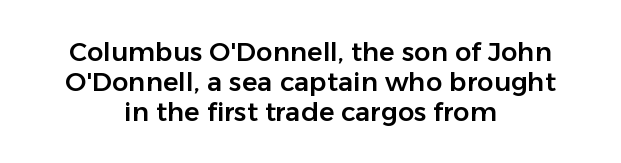
Q: Is the text italic (slanted)? A: No, it is upright.
Q: Is the text underlined? A: No.
Q: How is the paragraph aligned? A: Centered.
Q: Is the spacing between letters normal or unusually wide? A: Normal.
Q: Is the spacing between lines tight, normal or loose? A: Tight.
